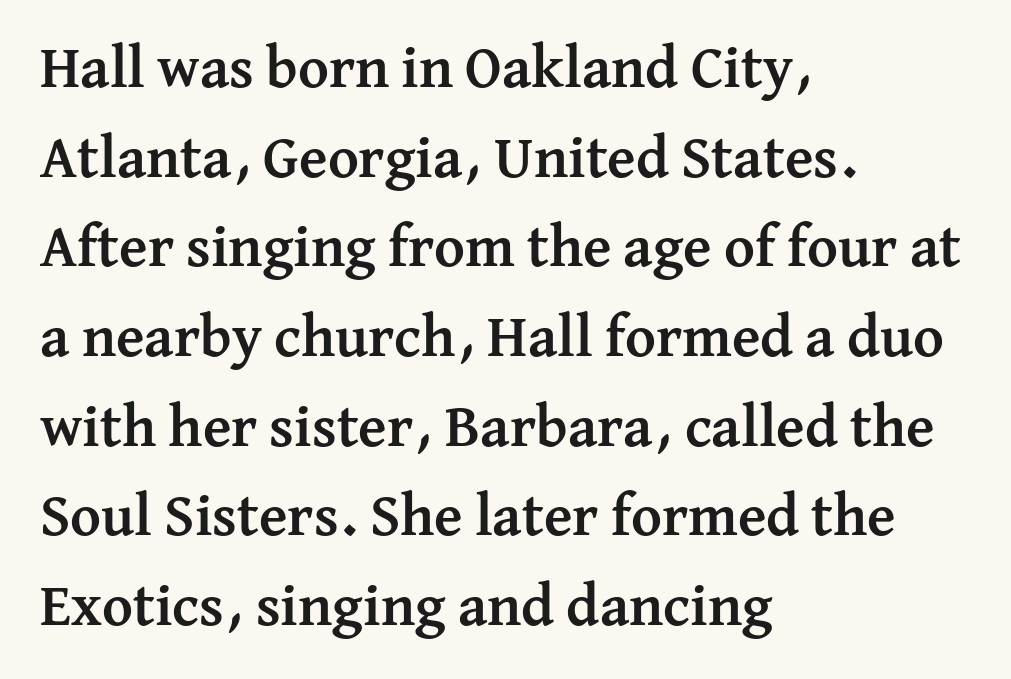
The image shows 59 px semibold serif type, upright; set left-aligned, normal line spacing (1.52x), normal letter spacing, not underlined; medium stroke contrast and a medium x-height.
